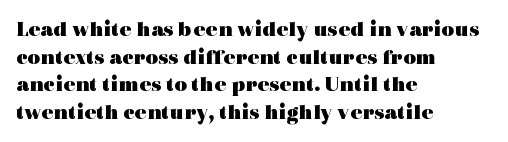
The image shows 22 px bold type, upright; set left-aligned, normal line spacing (1.26x), normal letter spacing, not underlined.
